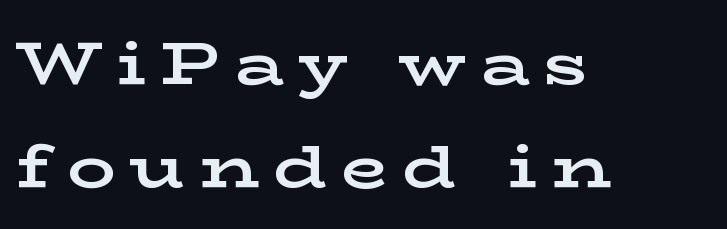
Q: Is the text bold? A: Yes.
Q: Is the text italic (slanted)? A: No, it is upright.
Q: Is the typeface a serif or a sans-serif typeface? A: Serif.
Q: Is the text underlined? A: No.
Q: How is the paragraph aligned? A: Left-aligned.
Q: Is the spacing between letters normal or unusually wide? A: Unusually wide.
Q: Width (condensed, normal, or wide)? A: Wide.
Q: Stroke contrast? A: Low.
Q: x-height? A: Medium.
Q: Monospaced? A: No.
